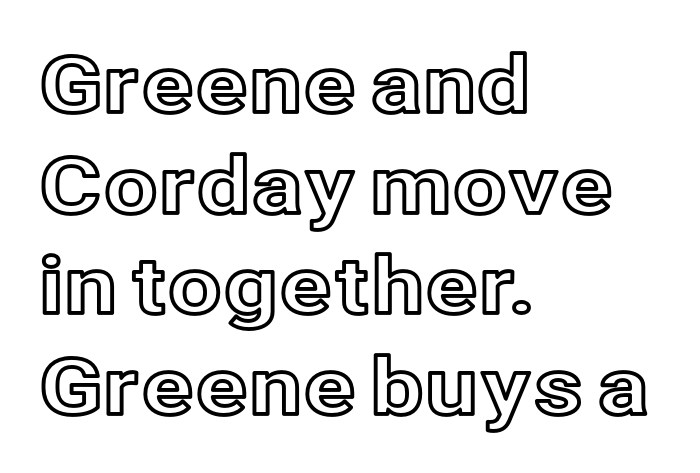
Nothing unusual about the tracking: characters are spaced as the font intends. You can tell it's not italic because the verticals are truly vertical. Beneath every word, the page is bare. Reading down the block, your eye returns to a fixed left position each line. Do the characters align in a grid? No, the font is proportional.
